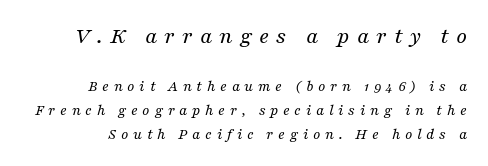
{"italic": "yes", "lean": "right", "slant_degrees": 16, "bold": "no", "underline": "no", "line_spacing": "normal", "line_spacing_ratio": 1.49, "letter_spacing": "wide", "letter_spacing_em": 0.29, "larger_block": "first", "size_ratio": 1.5, "glyph_px": 24}
